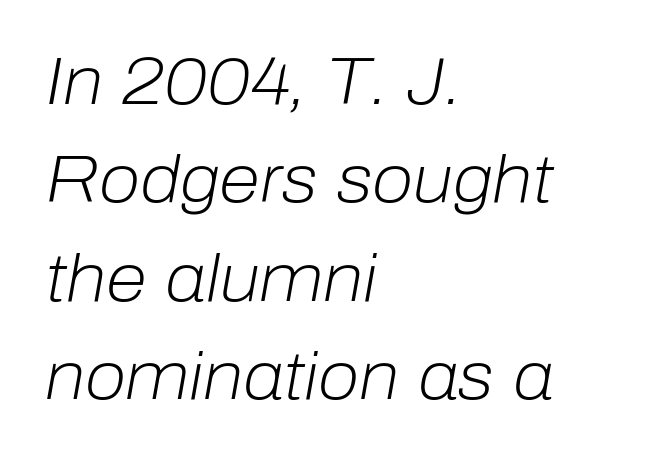
The image shows 67 px light type, italic (leaning right); set left-aligned, normal line spacing (1.47x), normal letter spacing, not underlined; low stroke contrast and a medium x-height.
